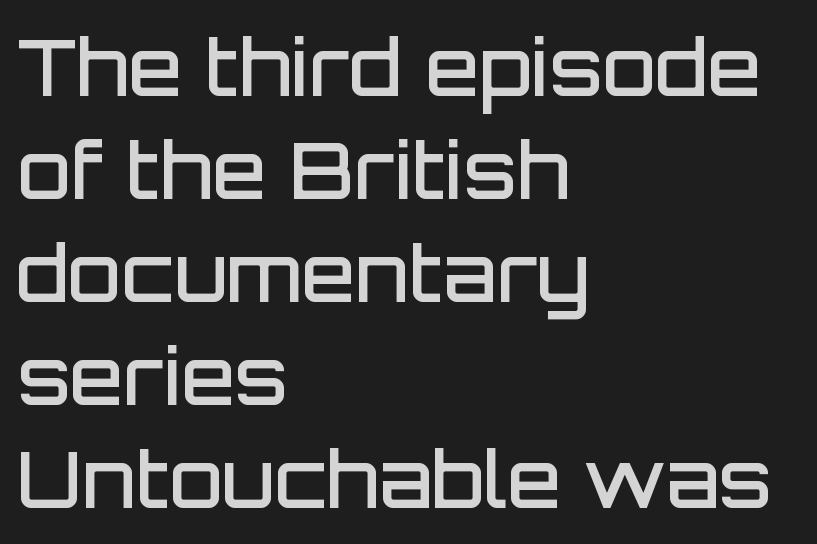
{"serif": "no", "italic": "no", "bold": "semi", "weight": "semibold", "width": "normal", "stroke_contrast": "low", "x_height": "large", "monospaced": "no", "underline": "no", "align": "left", "line_spacing": "normal", "line_spacing_ratio": 1.32, "letter_spacing": "normal", "letter_spacing_em": 0.0, "glyph_px": 78}
